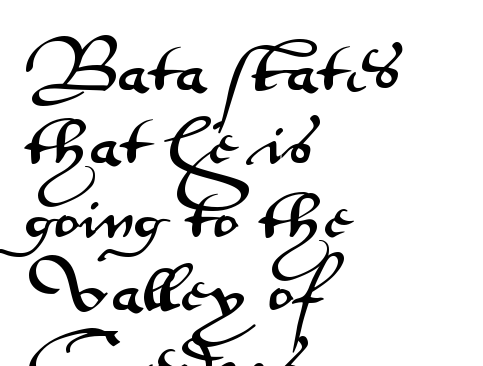
The image shows 54 px wide sans-serif type; set left-aligned, normal line spacing (1.36x), normal letter spacing, not underlined; medium stroke contrast and a small x-height.
